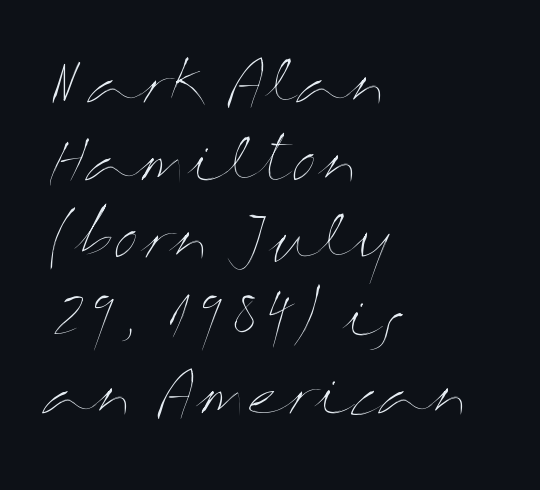
{"bold": "no", "weight": "thin", "width": "wide", "stroke_contrast": "medium", "x_height": "medium", "monospaced": "no", "underline": "no", "align": "left", "line_spacing": "normal", "line_spacing_ratio": 1.34, "letter_spacing": "normal", "letter_spacing_em": 0.0, "glyph_px": 58}
